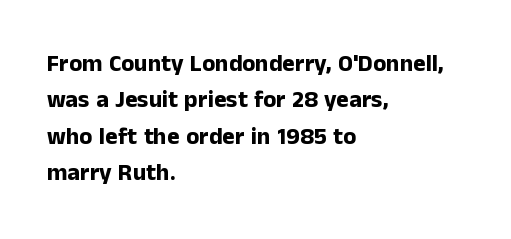
The designer left line spacing at the default. The horizontal fit of the characters is conventional and even. The specimen reads as upright at a glance. The passage shown is not underscored anywhere. The letters are bold, with thick, heavy strokes.
